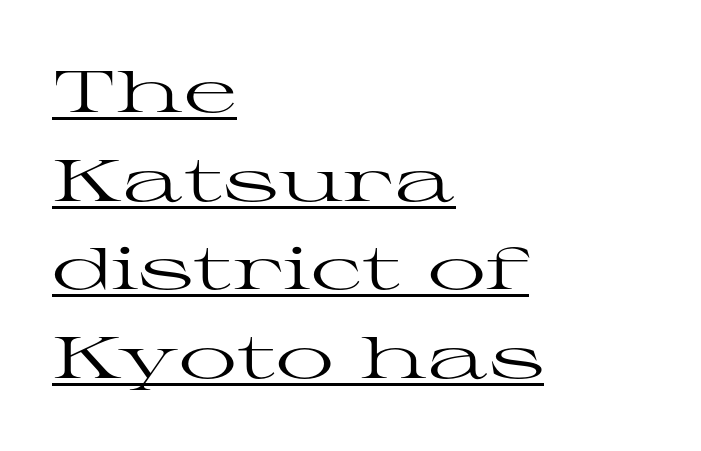
The image shows 58 px regular-weight, wide serif type, upright; set left-aligned, normal line spacing (1.53x), normal letter spacing, underlined; high stroke contrast and a medium x-height.
